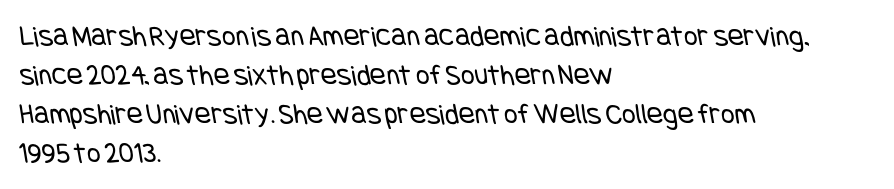
The image shows 30 px regular-weight, condensed sans-serif type; set left-aligned, normal line spacing (1.3x), normal letter spacing, not underlined; low stroke contrast and a large x-height.
